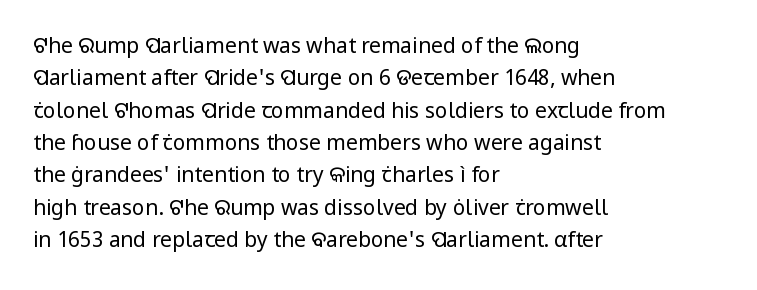
{"italic": "no", "bold": "no", "underline": "no", "align": "left", "line_spacing": "normal", "line_spacing_ratio": 1.54, "letter_spacing": "normal", "letter_spacing_em": 0.0, "glyph_px": 21}
